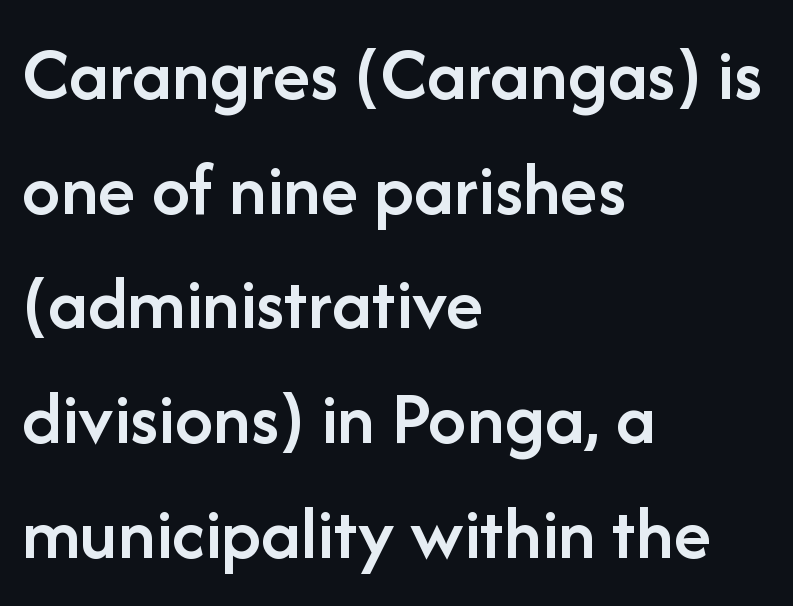
{"serif": "no", "italic": "no", "bold": "semi", "weight": "semibold", "width": "normal", "stroke_contrast": "low", "x_height": "medium", "monospaced": "no", "underline": "no", "align": "left", "line_spacing": "normal", "line_spacing_ratio": 1.49, "letter_spacing": "normal", "letter_spacing_em": 0.0, "glyph_px": 77}
